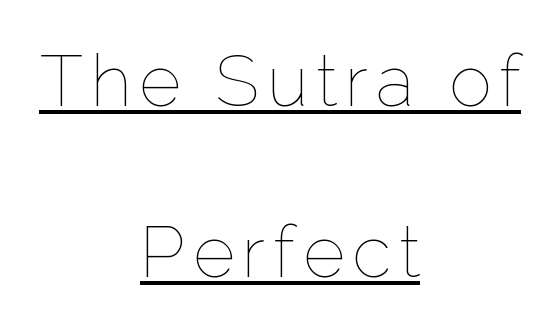
Does a line run under the words? Yes, clearly. Horizontal alignment here is central, giving a formal, balanced look. Leading is clearly above the norm, producing a sparse column. Is there any slant? The stems are plumb.
